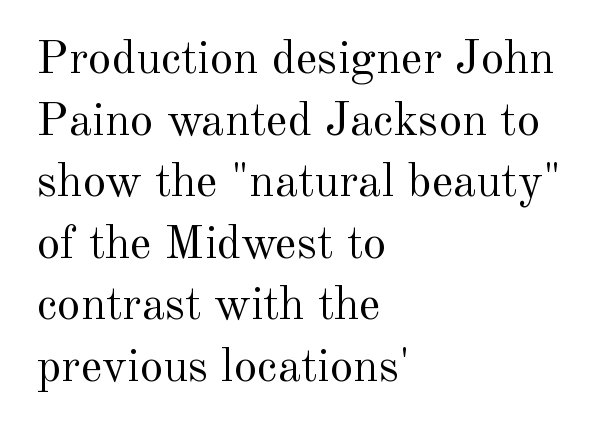
{"serif": "yes", "italic": "no", "bold": "no", "weight": "regular", "width": "normal", "x_height": "small", "monospaced": "no", "underline": "no", "align": "left", "line_spacing": "normal", "line_spacing_ratio": 1.31, "letter_spacing": "normal", "letter_spacing_em": 0.0, "glyph_px": 47}
